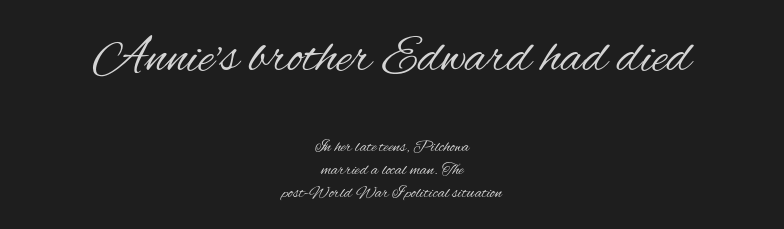
{"serif": "no", "bold": "no", "weight": "regular", "width": "condensed", "stroke_contrast": "medium", "x_height": "small", "monospaced": "no", "underline": "no", "align": "center", "line_spacing": "normal", "line_spacing_ratio": 1.34, "letter_spacing": "normal", "letter_spacing_em": 0.0, "larger_block": "first", "size_ratio": 3.06, "glyph_px": 52}
